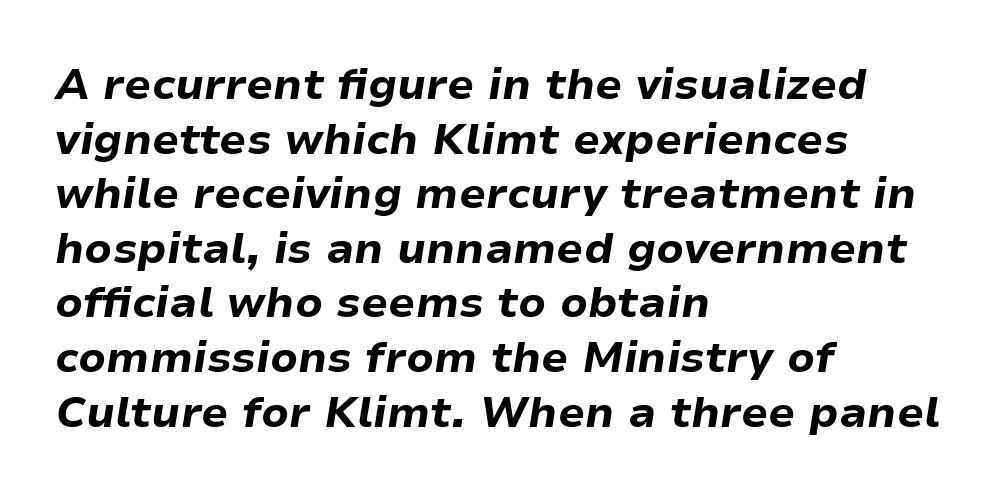
The image shows 43 px bold type, italic (leaning right); set left-aligned, normal line spacing (1.27x), normal letter spacing, not underlined; low stroke contrast and a medium x-height.
